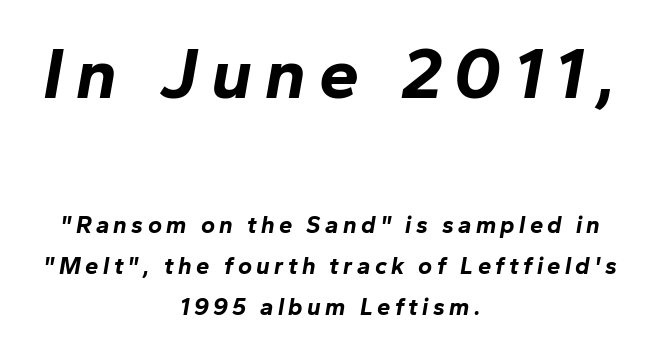
The area under the type is left untouched. Note the varied advance widths — an 'i' is clearly narrower than an 'm'. The emphasis by scale lands on block number one, above. Notice how the passage keeps no hard edge, just a central spine. Posture: slanted.
